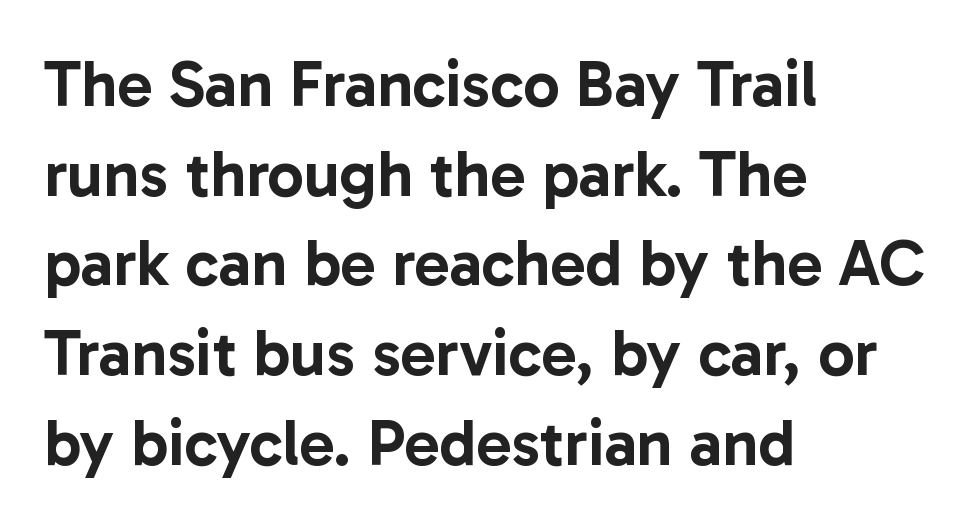
The image shows 65 px sans-serif type, upright; set left-aligned, normal line spacing (1.38x), normal letter spacing, not underlined; low stroke contrast and a medium x-height.
